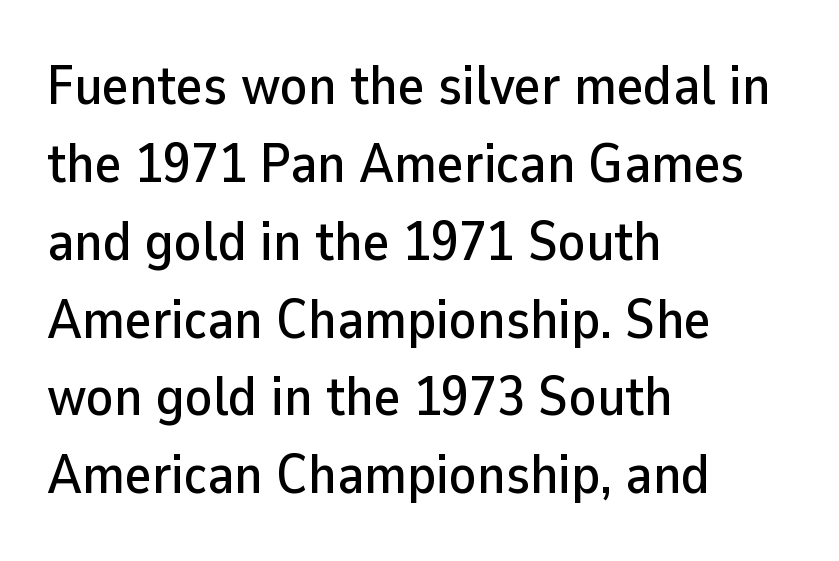
Honestly, the row spacing looks completely unremarkable. This sample uses a sans-serif face. Every stem runs plumb, perpendicular to the baseline. Looks like regular typesetting: each glyph gets only the width it needs. The space directly below the letters is spotless. The passage is arranged the way most books set body copy — flush left.
